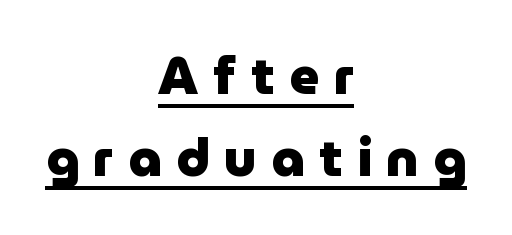
Q: Is the text bold? A: Yes.
Q: Is the text italic (slanted)? A: No, it is upright.
Q: Is the typeface a serif or a sans-serif typeface? A: Sans-serif.
Q: Is the text underlined? A: Yes.
Q: How is the paragraph aligned? A: Centered.
Q: Is the spacing between letters normal or unusually wide? A: Unusually wide.
Q: Is the spacing between lines tight, normal or loose? A: Normal.
Q: Width (condensed, normal, or wide)? A: Normal.
Q: Stroke contrast? A: Low.
Q: x-height? A: Medium.
Q: Monospaced? A: No.
